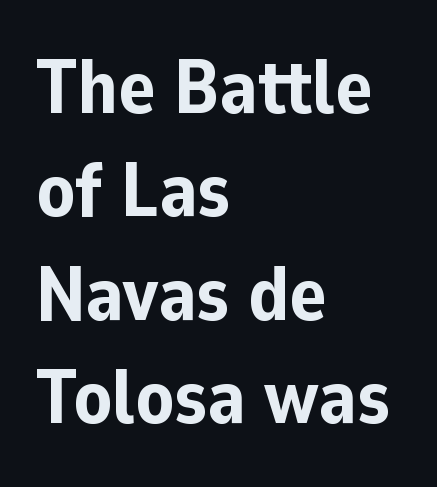
All the whitespace from short lines collects on the right. I'd describe the lettering as bold — thick and assertive. Do the characters align in a grid? No, the font is proportional. Ordinary non-slanted type is in use. Serifs: no, the terminals of the letterforms are clean. Students, observe: this is what conventionally led text looks like.
